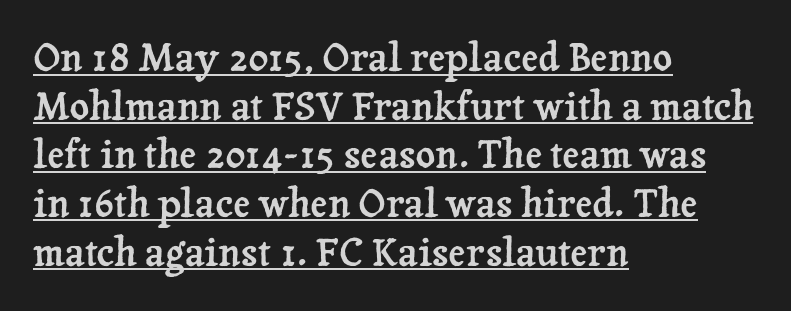
The image shows 38 px serif type, upright; set left-aligned, normal line spacing (1.28x), normal letter spacing, underlined; low stroke contrast and a medium x-height.
